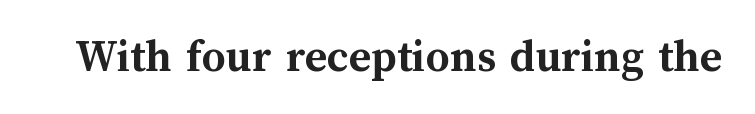
The image shows 47 px semibold type, upright; set normal letter spacing, not underlined; medium stroke contrast and a medium x-height.
